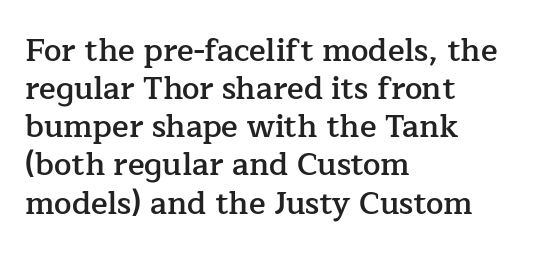
Q: Is the text bold? A: Semi-bold.
Q: Is the text italic (slanted)? A: No, it is upright.
Q: Is the typeface a serif or a sans-serif typeface? A: Serif.
Q: Is the text underlined? A: No.
Q: How is the paragraph aligned? A: Left-aligned.
Q: Is the spacing between letters normal or unusually wide? A: Normal.
Q: Width (condensed, normal, or wide)? A: Normal.
Q: Stroke contrast? A: Low.
Q: x-height? A: Medium.
Q: Monospaced? A: No.
